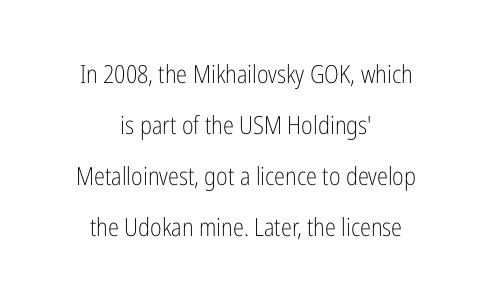
Q: Is the text bold? A: No.
Q: Is the text italic (slanted)? A: No, it is upright.
Q: Is the text underlined? A: No.
Q: How is the paragraph aligned? A: Centered.
Q: Is the spacing between letters normal or unusually wide? A: Normal.
Q: Is the spacing between lines tight, normal or loose? A: Loose.
